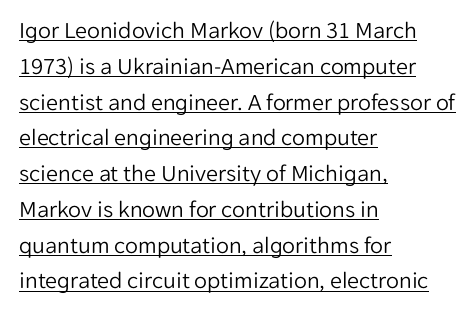
The space between consecutive lines is moderate. Typeset ragged right — the left edge is the straight one. It's the straight-up-and-down kind of type. There is no visible air inserted between adjacent glyphs.
